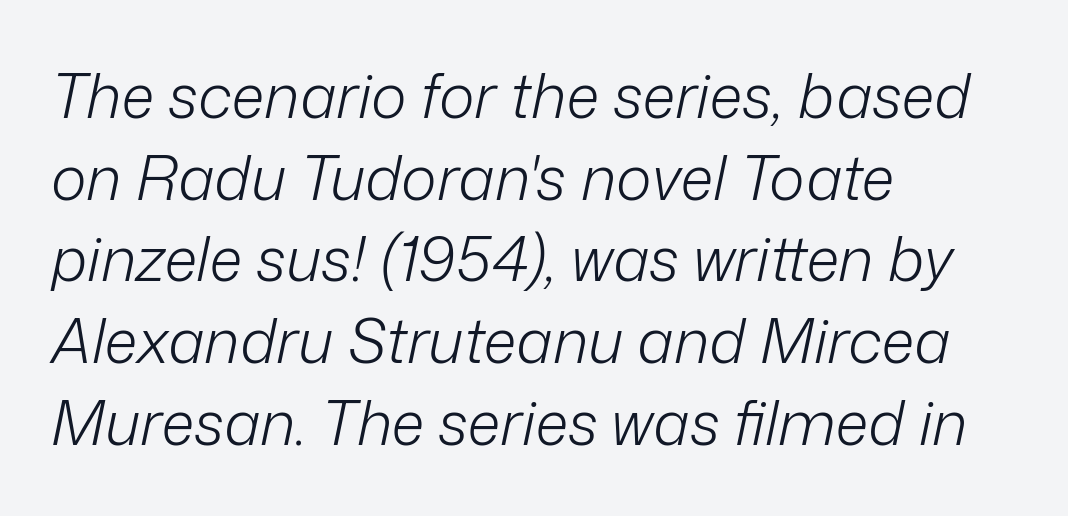
A light-to-regular cut is what we see here. A typesetter would call this zero additional tracking. Spacing verdict: proportional, widths tailored to each character. Horizontal alignment here is leftward, the default for most running prose.
